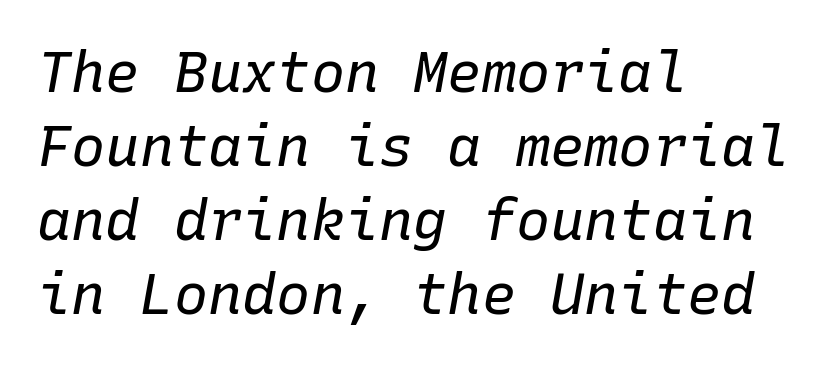
The image shows 57 px regular-weight type, italic (leaning right), monospaced; set left-aligned, normal line spacing (1.3x), normal letter spacing, not underlined; low stroke contrast and a medium x-height.
